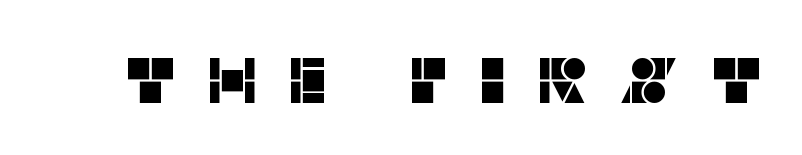
Q: Is the text italic (slanted)? A: No, it is upright.
Q: Is the typeface a serif or a sans-serif typeface? A: Sans-serif.
Q: Is the text underlined? A: No.
Q: Is the spacing between letters normal or unusually wide? A: Unusually wide.
Q: Width (condensed, normal, or wide)? A: Normal.
Q: Stroke contrast? A: Low.
Q: x-height? A: Large.
Q: Monospaced? A: No.
